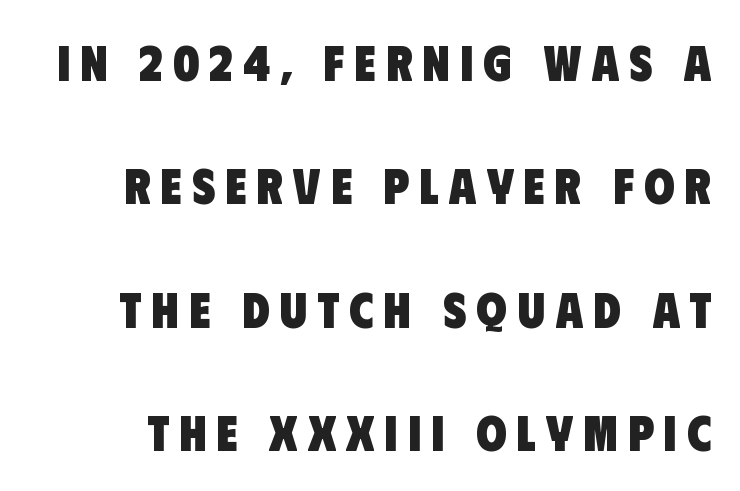
Q: Is the text bold? A: Yes.
Q: Is the typeface a serif or a sans-serif typeface? A: Sans-serif.
Q: Is the text underlined? A: No.
Q: Is the spacing between letters normal or unusually wide? A: Unusually wide.
Q: Is the spacing between lines tight, normal or loose? A: Loose.
Q: Width (condensed, normal, or wide)? A: Condensed.
Q: Stroke contrast? A: Low.
Q: x-height? A: Large.
Q: Monospaced? A: No.
